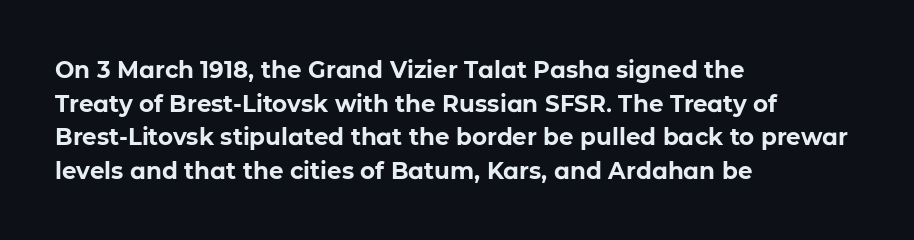
Each line starts at the same left margin while the right side varies. One glance says typical: line gaps are just what's usual. Nope, not italic — everything's standing straight. Plenty of ink on the page — the face is bold.
